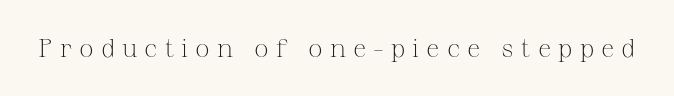
The image shows 26 px text type, upright; set unusually wide letter spacing (+0.27 em), not underlined.
